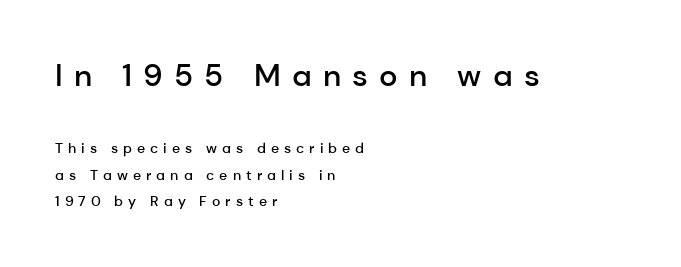
{"serif": "no", "italic": "no", "bold": "semi", "weight": "semibold", "width": "normal", "stroke_contrast": "low", "x_height": "medium", "monospaced": "no", "underline": "no", "align": "left", "line_spacing": "loose", "line_spacing_ratio": 1.91, "letter_spacing": "wide", "letter_spacing_em": 0.36, "larger_block": "first", "size_ratio": 2.21, "glyph_px": 31}
